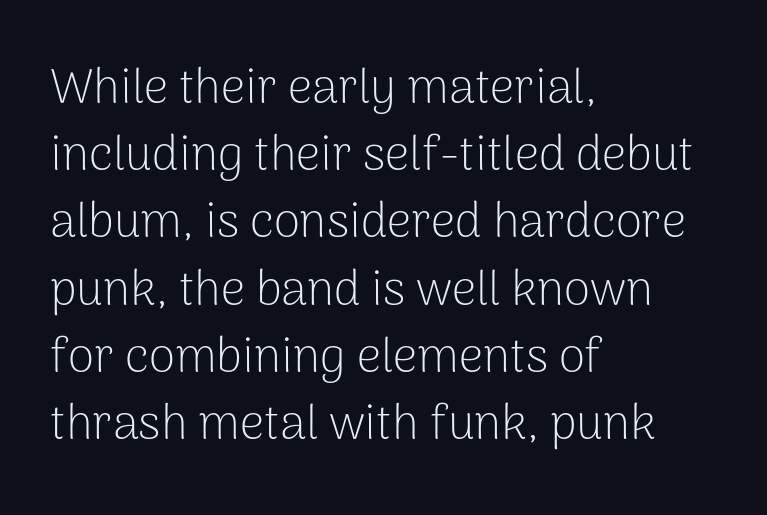
Q: Is the text bold? A: No.
Q: Is the text italic (slanted)? A: No, it is upright.
Q: Is the typeface a serif or a sans-serif typeface? A: Sans-serif.
Q: Is the text underlined? A: No.
Q: How is the paragraph aligned? A: Left-aligned.
Q: Is the spacing between letters normal or unusually wide? A: Normal.
Q: Is the spacing between lines tight, normal or loose? A: Normal.
Q: Width (condensed, normal, or wide)? A: Normal.
Q: Stroke contrast? A: Low.
Q: x-height? A: Medium.
Q: Monospaced? A: No.
